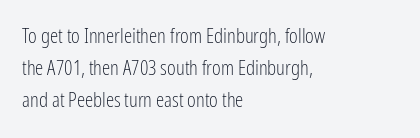
The image shows 21 px text type, upright; set left-aligned, normal line spacing (1.52x), normal letter spacing, not underlined.
